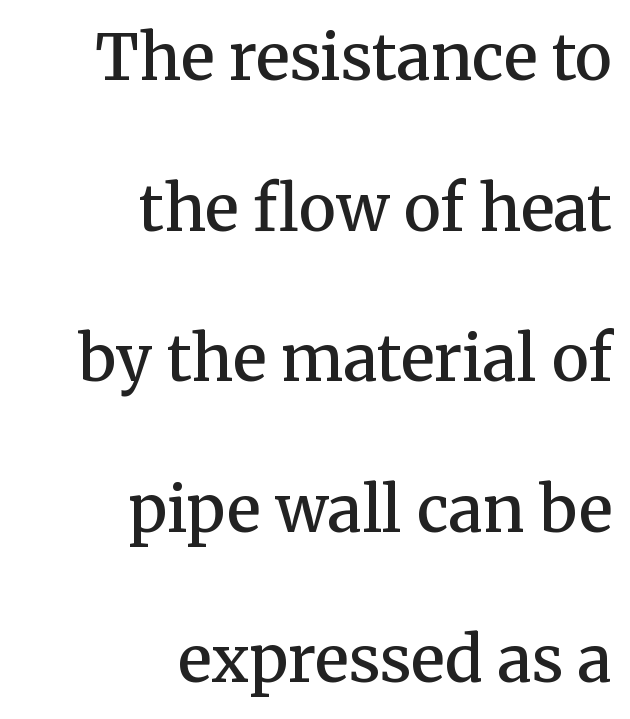
The image shows 63 px semibold serif type, upright; set right-aligned, loose line spacing (2.39x), normal letter spacing, not underlined; medium stroke contrast and a medium x-height.
